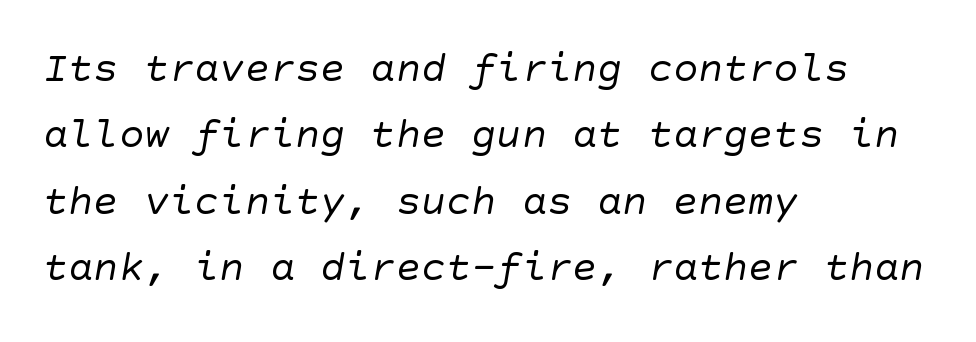
Heaviness? Minimal to ordinary, like unemphasized prose. Underline: absent. Glyph-to-glyph distance matches everyday printed text. Does the leading feel generous? No, just average. Horizontally, the lines are justified to the leading edge only. Classification — sans serif.
